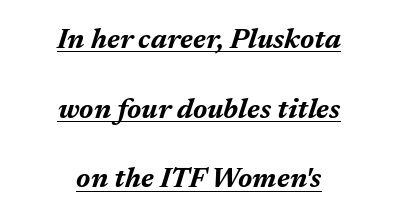
Here the designer chose a conventional face with non-uniform glyph widths. This is oblique type, the kind used for emphasis or titles. Where is the straight margin? There isn't one; the lines are centered. The passage shown stacks its lines with a broad gap.
